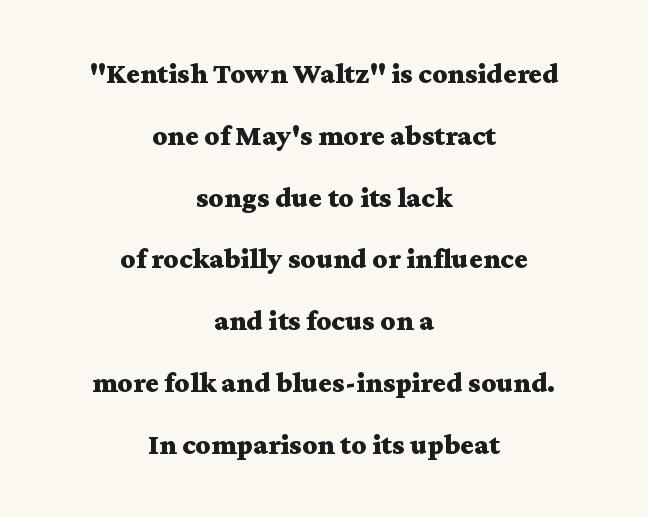
{"serif": "yes", "italic": "no", "bold": "yes", "weight": "bold", "width": "wide", "stroke_contrast": "medium", "x_height": "medium", "monospaced": "no", "underline": "no", "align": "center", "line_spacing": "loose", "line_spacing_ratio": 2.13, "letter_spacing": "normal", "letter_spacing_em": 0.0, "glyph_px": 29}
